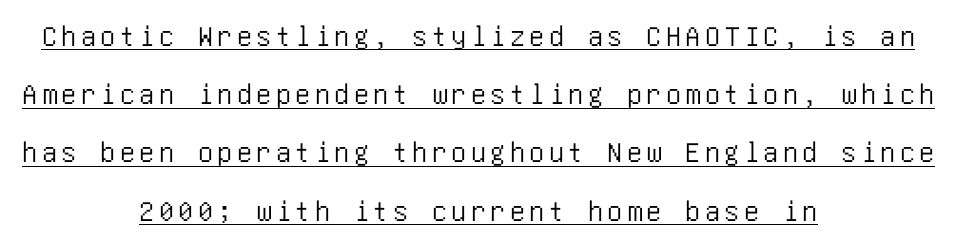
Q: Is the text italic (slanted)? A: No, it is upright.
Q: Is the typeface a serif or a sans-serif typeface? A: Sans-serif.
Q: Is the text underlined? A: Yes.
Q: How is the paragraph aligned? A: Centered.
Q: Is the spacing between lines tight, normal or loose? A: Loose.
Q: Width (condensed, normal, or wide)? A: Condensed.
Q: Stroke contrast? A: Low.
Q: x-height? A: Large.
